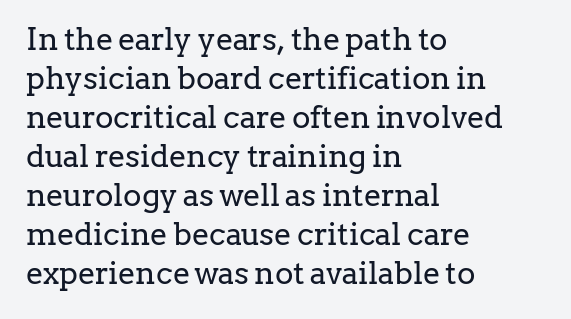
Q: Is the text bold? A: No.
Q: Is the text italic (slanted)? A: No, it is upright.
Q: Is the typeface a serif or a sans-serif typeface? A: Serif.
Q: Is the text underlined? A: No.
Q: How is the paragraph aligned? A: Left-aligned.
Q: Is the spacing between letters normal or unusually wide? A: Normal.
Q: Is the spacing between lines tight, normal or loose? A: Normal.
Q: Width (condensed, normal, or wide)? A: Normal.
Q: Stroke contrast? A: Low.
Q: x-height? A: Medium.
Q: Monospaced? A: No.
